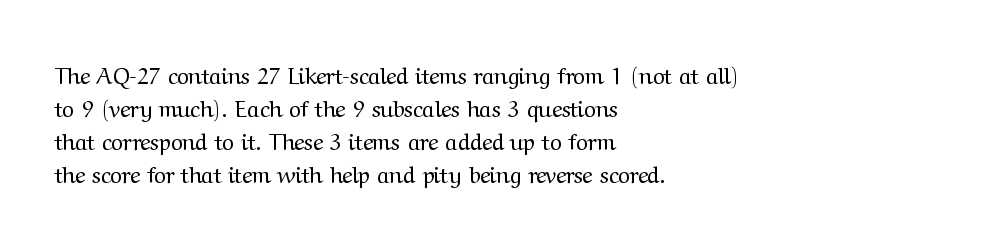
Does extra space separate the letters? No, they use regular spacing. The rendering anchors every line to the left-hand side. The axis of the letterforms is exactly vertical. These lines sit exactly where default settings would place them. Ink coverage per letter is moderate at most. Bare-footed words on every line.
